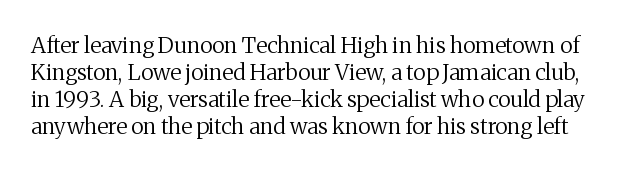
Q: Is the text bold? A: No.
Q: Is the text italic (slanted)? A: No, it is upright.
Q: Is the text underlined? A: No.
Q: Is the spacing between letters normal or unusually wide? A: Normal.
